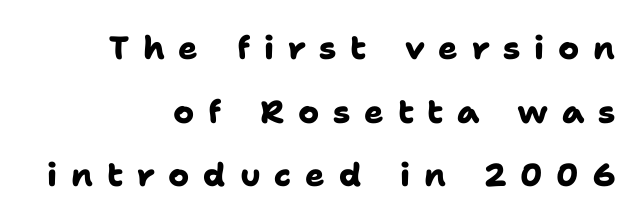
Q: Is the text bold? A: Yes.
Q: Is the typeface a serif or a sans-serif typeface? A: Sans-serif.
Q: Is the text underlined? A: No.
Q: How is the paragraph aligned? A: Right-aligned.
Q: Is the spacing between letters normal or unusually wide? A: Unusually wide.
Q: Is the spacing between lines tight, normal or loose? A: Loose.
Q: Width (condensed, normal, or wide)? A: Normal.
Q: Stroke contrast? A: Low.
Q: x-height? A: Medium.
Q: Monospaced? A: No.
